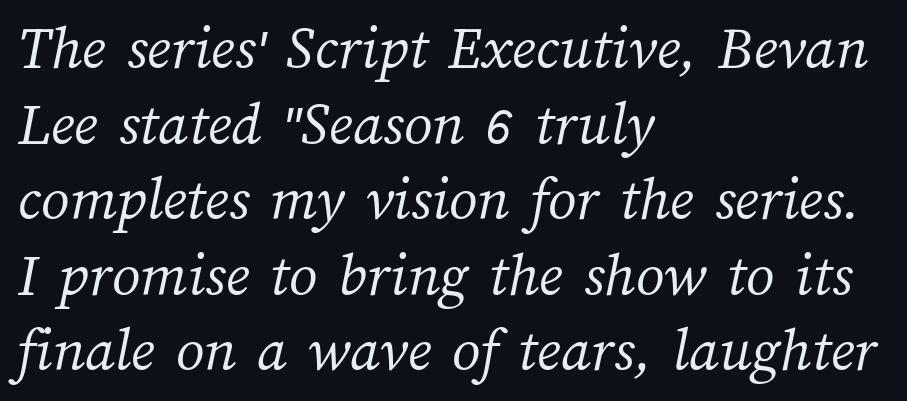
Q: Is the text bold? A: No.
Q: Is the text underlined? A: No.
Q: How is the paragraph aligned? A: Left-aligned.
Q: Is the spacing between letters normal or unusually wide? A: Normal.
Q: Width (condensed, normal, or wide)? A: Normal.
Q: Stroke contrast? A: Medium.
Q: x-height? A: Medium.
Q: Monospaced? A: No.
